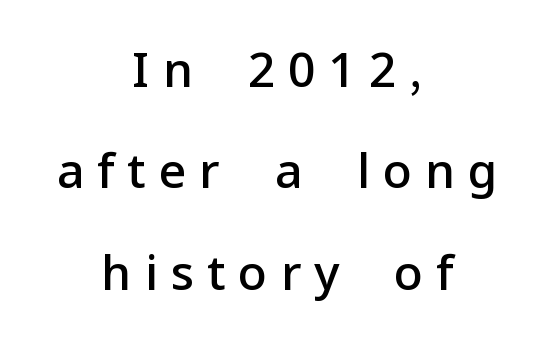
Q: Is the text bold? A: Semi-bold.
Q: Is the text italic (slanted)? A: No, it is upright.
Q: Is the typeface a serif or a sans-serif typeface? A: Sans-serif.
Q: Is the text underlined? A: No.
Q: How is the paragraph aligned? A: Centered.
Q: Is the spacing between letters normal or unusually wide? A: Unusually wide.
Q: Is the spacing between lines tight, normal or loose? A: Loose.
Q: Width (condensed, normal, or wide)? A: Normal.
Q: Stroke contrast? A: Low.
Q: x-height? A: Medium.
Q: Monospaced? A: No.
